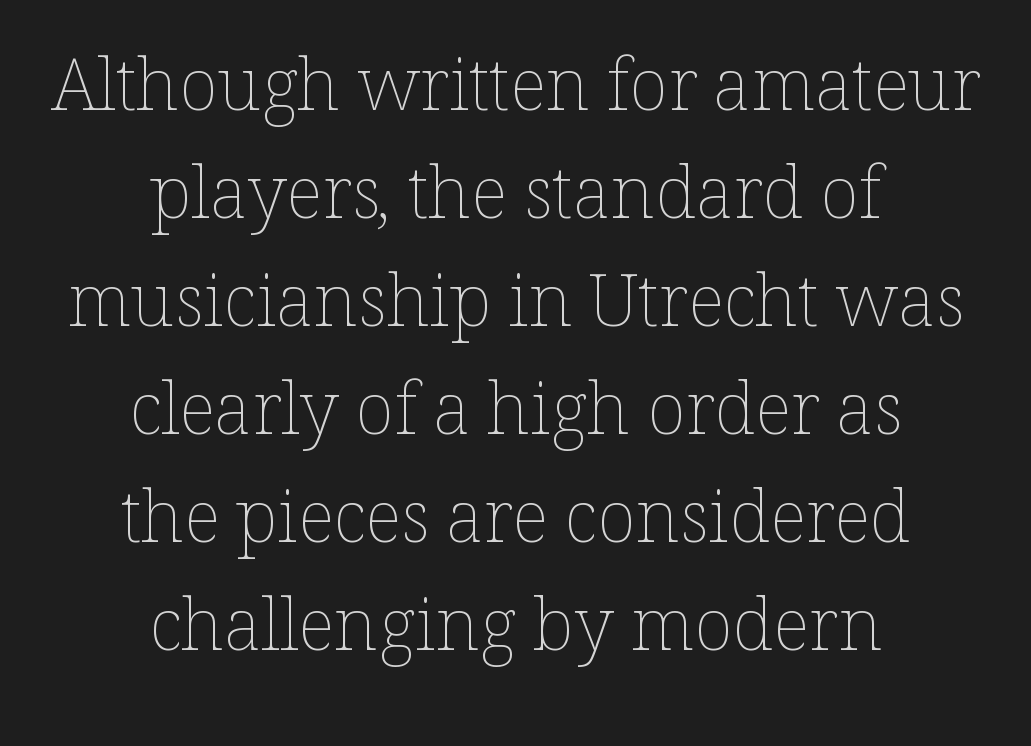
Q: Is the text bold? A: No.
Q: Is the text italic (slanted)? A: No, it is upright.
Q: Is the text underlined? A: No.
Q: How is the paragraph aligned? A: Centered.
Q: Is the spacing between letters normal or unusually wide? A: Normal.
Q: Is the spacing between lines tight, normal or loose? A: Normal.
Q: Width (condensed, normal, or wide)? A: Normal.
Q: Stroke contrast? A: Low.
Q: x-height? A: Medium.
Q: Monospaced? A: No.
